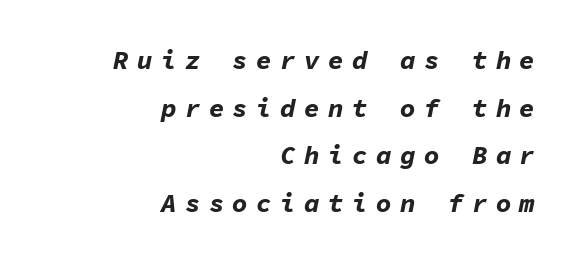
The image shows 26 px bold type, italic (leaning right); set right-aligned, line spacing 1.83x, unusually wide letter spacing (+0.32 em), not underlined.
